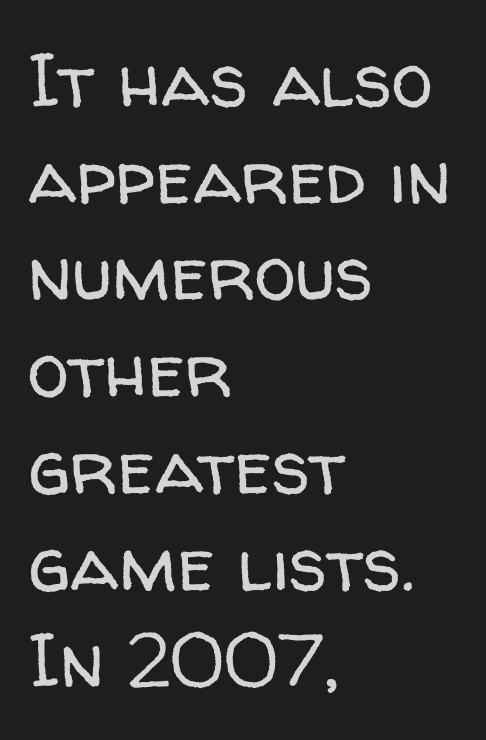
Q: Is the text bold? A: No.
Q: Is the text italic (slanted)? A: No, it is upright.
Q: Is the typeface a serif or a sans-serif typeface? A: Sans-serif.
Q: Is the text underlined? A: No.
Q: How is the paragraph aligned? A: Left-aligned.
Q: Is the spacing between letters normal or unusually wide? A: Normal.
Q: Is the spacing between lines tight, normal or loose? A: Normal.
Q: Width (condensed, normal, or wide)? A: Normal.
Q: Stroke contrast? A: Low.
Q: x-height? A: Medium.
Q: Monospaced? A: No.
